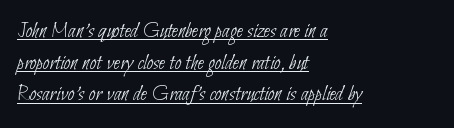
{"bold": "no", "underline": "yes", "align": "left", "line_spacing": "normal", "line_spacing_ratio": 1.38, "letter_spacing": "normal", "letter_spacing_em": 0.0, "glyph_px": 23}
